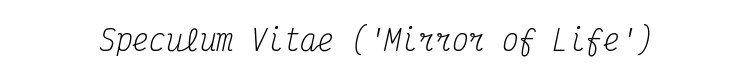
Q: Is the text bold? A: No.
Q: Is the text italic (slanted)? A: Yes, it leans right by about 12 degrees.
Q: Is the typeface a serif or a sans-serif typeface? A: Serif.
Q: Is the text underlined? A: No.
Q: Is the spacing between letters normal or unusually wide? A: Normal.
Q: Width (condensed, normal, or wide)? A: Condensed.
Q: Stroke contrast? A: Medium.
Q: x-height? A: Medium.
Q: Monospaced? A: Yes.
